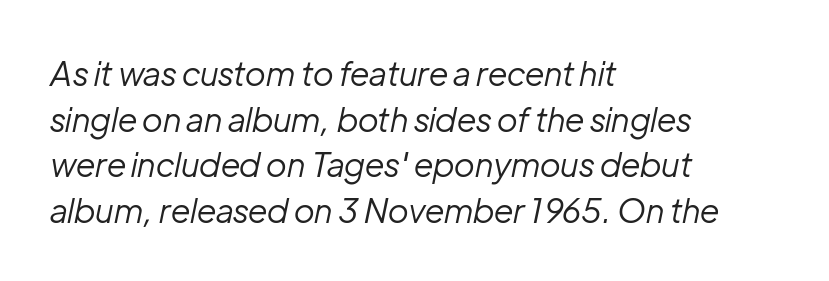
The image shows 33 px regular-weight type, italic (leaning right); set left-aligned, normal line spacing (1.38x), normal letter spacing, not underlined; low stroke contrast and a medium x-height.
